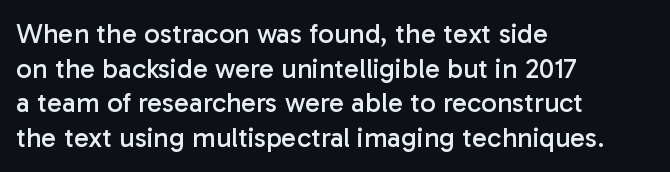
{"serif": "no", "italic": "no", "bold": "no", "weight": "regular", "width": "normal", "stroke_contrast": "low", "x_height": "medium", "monospaced": "no", "underline": "no", "align": "left", "line_spacing_ratio": 1.24, "letter_spacing": "normal", "letter_spacing_em": 0.0, "glyph_px": 28}
